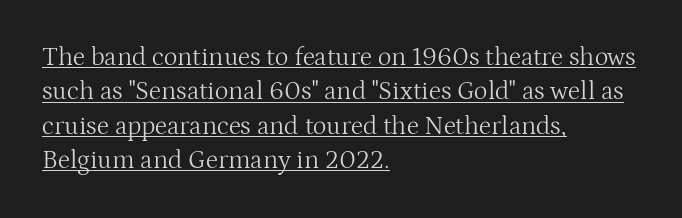
A quiet, ordinary-to-light weight characterises the typeface. Students, observe: this is what conventionally led text looks like. If you drew a line through each stem, it would be perfectly vertical. The ragged edge is on the right, which tells us the setting is flush left.
